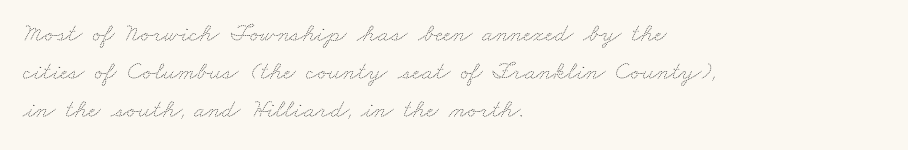
Unmarked baselines from the first word to the last. Each word holds together tightly as a unit, with standard inter-letter gaps. What's the leading like? Ordinary, nothing unusual. Unbolded letterforms with no extra heft.
